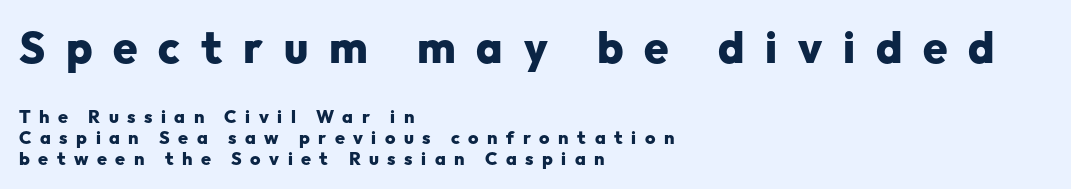
{"serif": "no", "italic": "no", "bold": "yes", "weight": "heavy", "width": "normal", "stroke_contrast": "low", "x_height": "medium", "monospaced": "no", "underline": "no", "align": "left", "line_spacing_ratio": 1.16, "letter_spacing": "wide", "letter_spacing_em": 0.47, "larger_block": "first", "size_ratio": 2.44, "glyph_px": 44}
